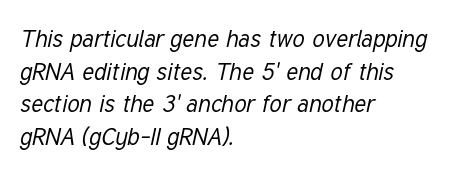
{"italic": "yes", "lean": "right", "slant_degrees": 12, "bold": "no", "underline": "no", "align": "left", "line_spacing": "normal", "line_spacing_ratio": 1.36, "letter_spacing": "normal", "letter_spacing_em": 0.0, "glyph_px": 24}
